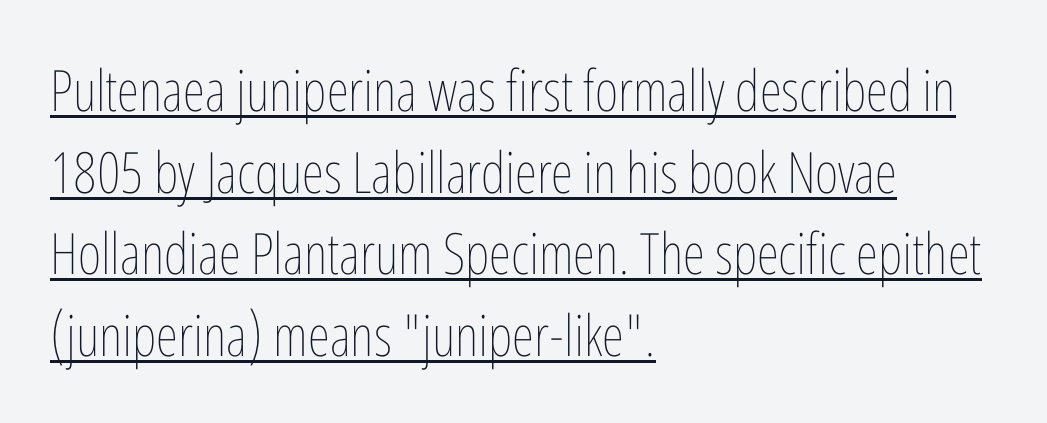
The image shows 57 px thin, condensed type, upright; set left-aligned, normal line spacing (1.43x), normal letter spacing, underlined; low stroke contrast and a medium x-height.
